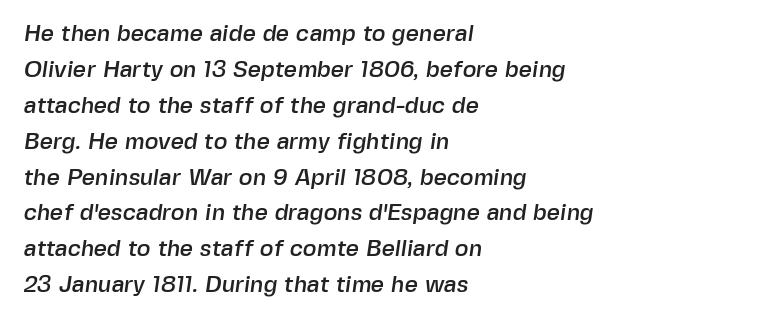
Q: Is the text underlined? A: No.
Q: How is the paragraph aligned? A: Left-aligned.
Q: Is the spacing between letters normal or unusually wide? A: Normal.
Q: Is the spacing between lines tight, normal or loose? A: Normal.
